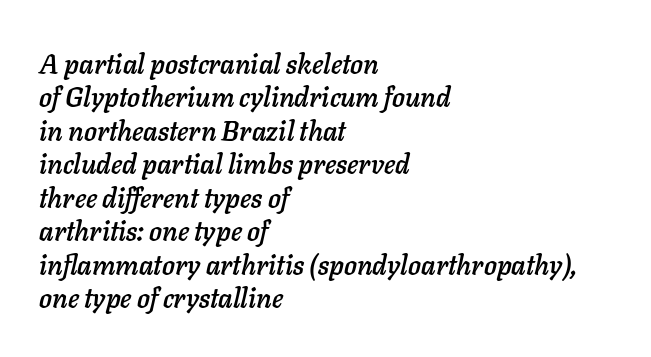
{"italic": "yes", "lean": "right", "slant_degrees": 11, "underline": "no", "align": "left", "line_spacing_ratio": 1.24, "letter_spacing": "normal", "letter_spacing_em": 0.0, "glyph_px": 27}
